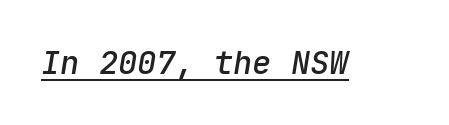
{"italic": "yes", "lean": "right", "slant_degrees": 9, "bold": "semi", "weight": "semibold", "width": "normal", "stroke_contrast": "low", "x_height": "medium", "monospaced": "yes", "underline": "yes", "letter_spacing": "normal", "letter_spacing_em": 0.0, "glyph_px": 32}
